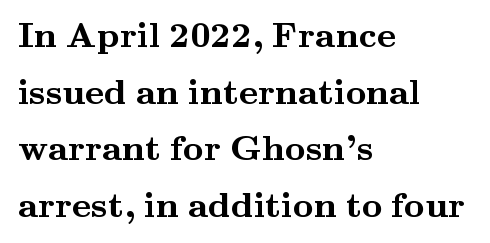
You could call the tracking neutral — neither tight nor loose. The compositor pushed each line to the left boundary. Underlining? Definitely not there. Look at the bottom of the vertical strokes: they flare into serifs here.
